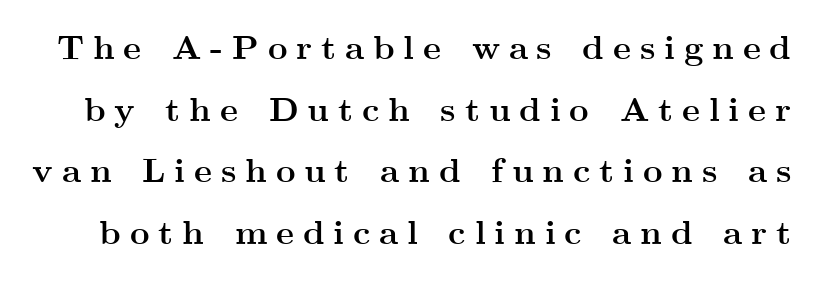
Q: Is the text bold? A: Yes.
Q: Is the text italic (slanted)? A: No, it is upright.
Q: Is the typeface a serif or a sans-serif typeface? A: Serif.
Q: Is the text underlined? A: No.
Q: Is the spacing between letters normal or unusually wide? A: Unusually wide.
Q: Width (condensed, normal, or wide)? A: Wide.
Q: Stroke contrast? A: Medium.
Q: x-height? A: Small.
Q: Monospaced? A: No.
